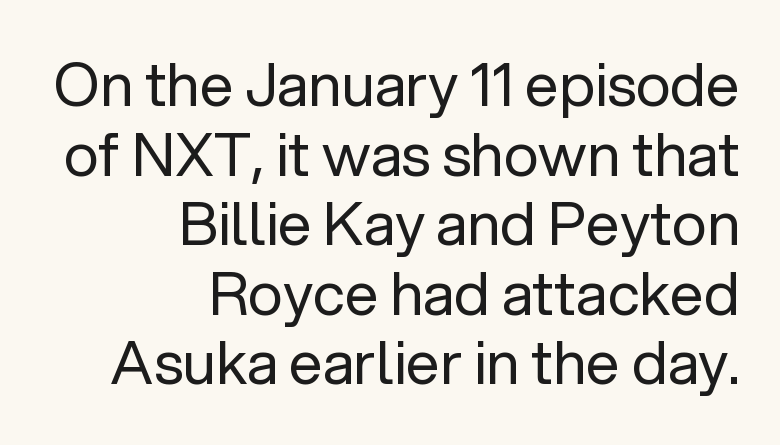
The typeface chosen for these lines omits serifs. Characters follow at the spacing the type designer built in. The strokes carry an ordinary text weight at most. Does the lettering tilt? It doesn't — this is upright. Each letter keeps its own natural width here, so spacing adapts to shape. Typeset ragged left — the right edge is the straight one.
